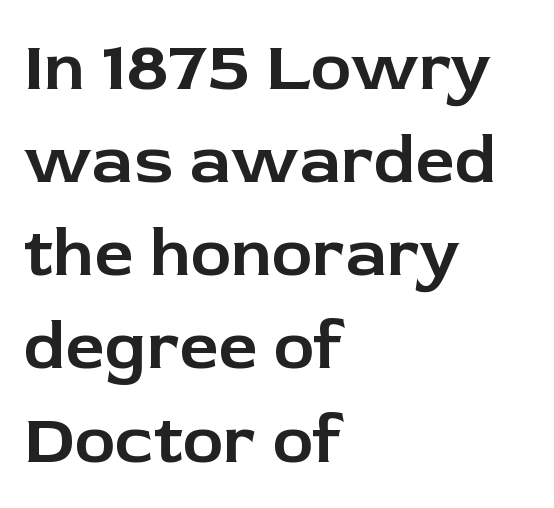
{"serif": "no", "italic": "no", "width": "normal", "stroke_contrast": "low", "x_height": "medium", "monospaced": "no", "underline": "no", "align": "left", "line_spacing": "normal", "line_spacing_ratio": 1.35, "letter_spacing": "normal", "letter_spacing_em": 0.0, "glyph_px": 69}
